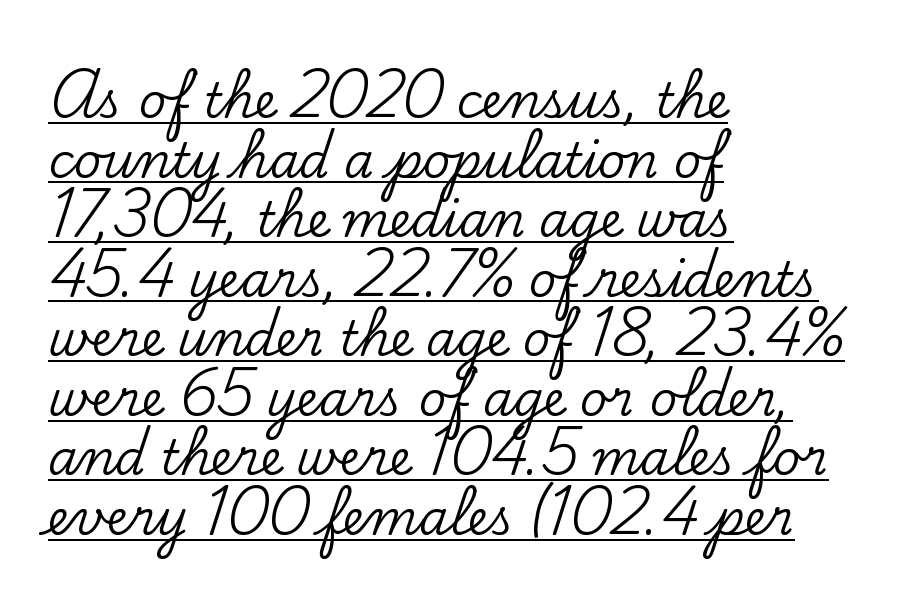
{"serif": "yes", "width": "normal", "stroke_contrast": "low", "x_height": "small", "monospaced": "no", "underline": "yes", "align": "left", "line_spacing_ratio": 1.24, "letter_spacing": "normal", "letter_spacing_em": 0.0, "glyph_px": 48}
